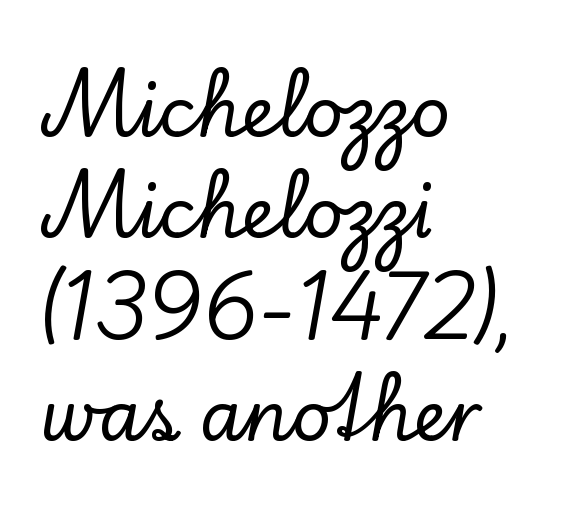
{"serif": "yes", "width": "normal", "stroke_contrast": "low", "x_height": "small", "monospaced": "no", "underline": "no", "align": "left", "line_spacing": "normal", "line_spacing_ratio": 1.47, "letter_spacing": "normal", "letter_spacing_em": 0.0, "glyph_px": 69}
